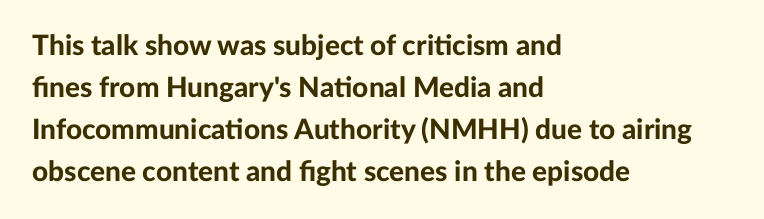
Q: Is the text bold? A: Yes.
Q: Is the text italic (slanted)? A: No, it is upright.
Q: Is the typeface a serif or a sans-serif typeface? A: Sans-serif.
Q: Is the text underlined? A: No.
Q: How is the paragraph aligned? A: Left-aligned.
Q: Is the spacing between letters normal or unusually wide? A: Normal.
Q: Is the spacing between lines tight, normal or loose? A: Normal.
Q: Width (condensed, normal, or wide)? A: Normal.
Q: Stroke contrast? A: Low.
Q: x-height? A: Medium.
Q: Monospaced? A: No.
